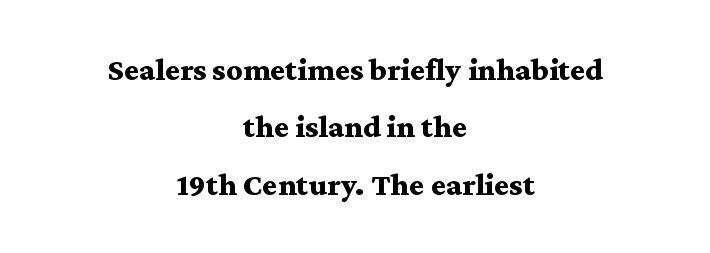
The image shows 32 px bold, wide serif type, upright; set centered, line spacing 1.79x, normal letter spacing, not underlined; medium stroke contrast and a medium x-height.
